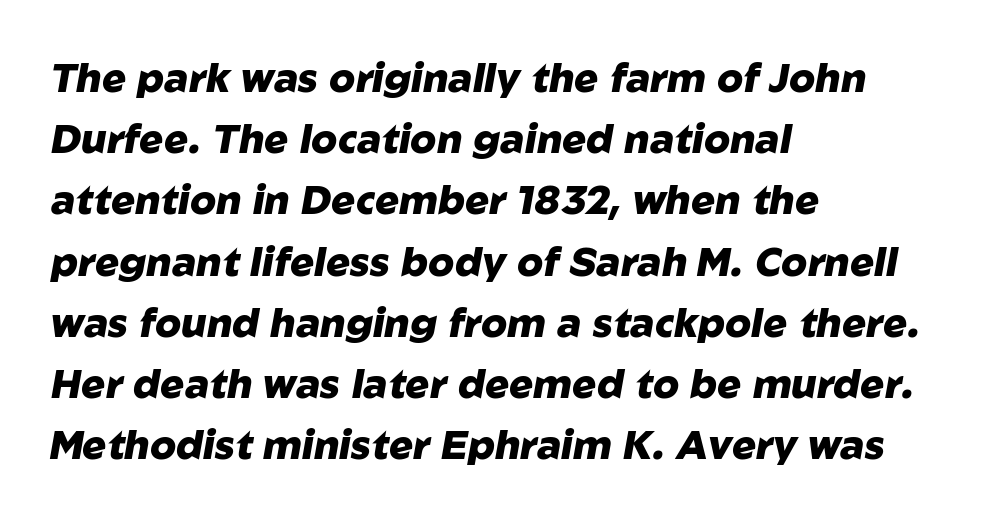
{"italic": "yes", "lean": "right", "slant_degrees": 10, "bold": "yes", "weight": "heavy", "width": "normal", "stroke_contrast": "low", "x_height": "medium", "monospaced": "no", "underline": "no", "align": "left", "line_spacing": "normal", "line_spacing_ratio": 1.53, "letter_spacing": "normal", "letter_spacing_em": 0.0, "glyph_px": 40}
